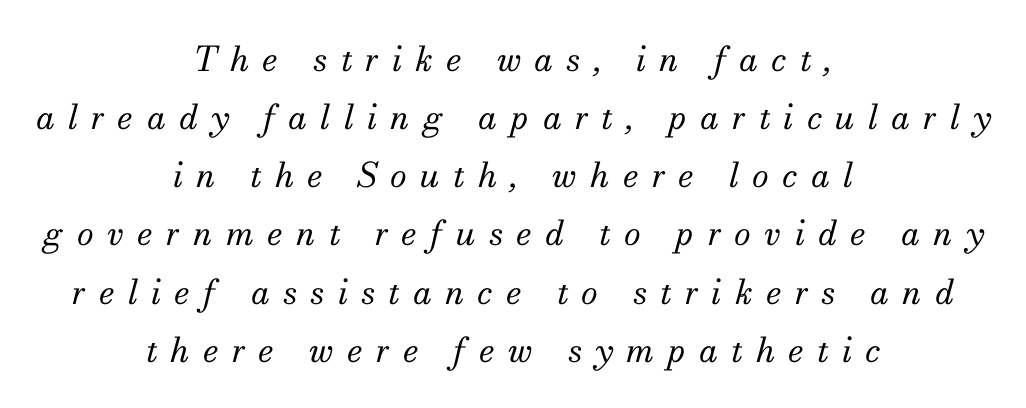
The passage shown is typed in a proportional face where columns would drift. This is oblique type, the kind used for emphasis or titles. The typeface chosen for these lines features serifs. The face looks like a standard text weight, possibly lighter.
